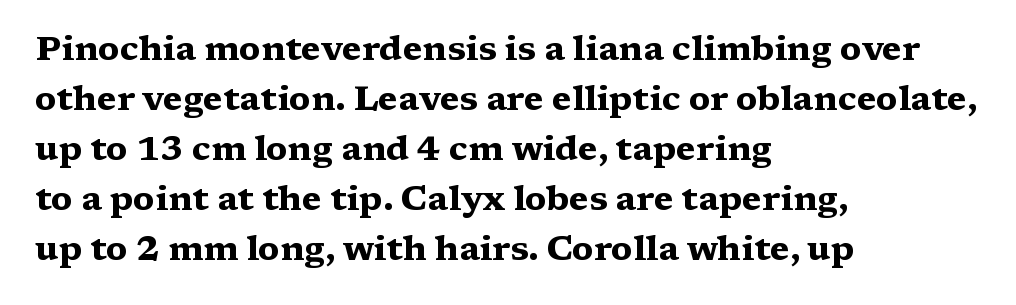
Q: Is the text bold? A: Yes.
Q: Is the text italic (slanted)? A: No, it is upright.
Q: Is the typeface a serif or a sans-serif typeface? A: Serif.
Q: Is the text underlined? A: No.
Q: How is the paragraph aligned? A: Left-aligned.
Q: Is the spacing between letters normal or unusually wide? A: Normal.
Q: Is the spacing between lines tight, normal or loose? A: Normal.
Q: Width (condensed, normal, or wide)? A: Wide.
Q: Stroke contrast? A: Medium.
Q: x-height? A: Medium.
Q: Monospaced? A: No.
